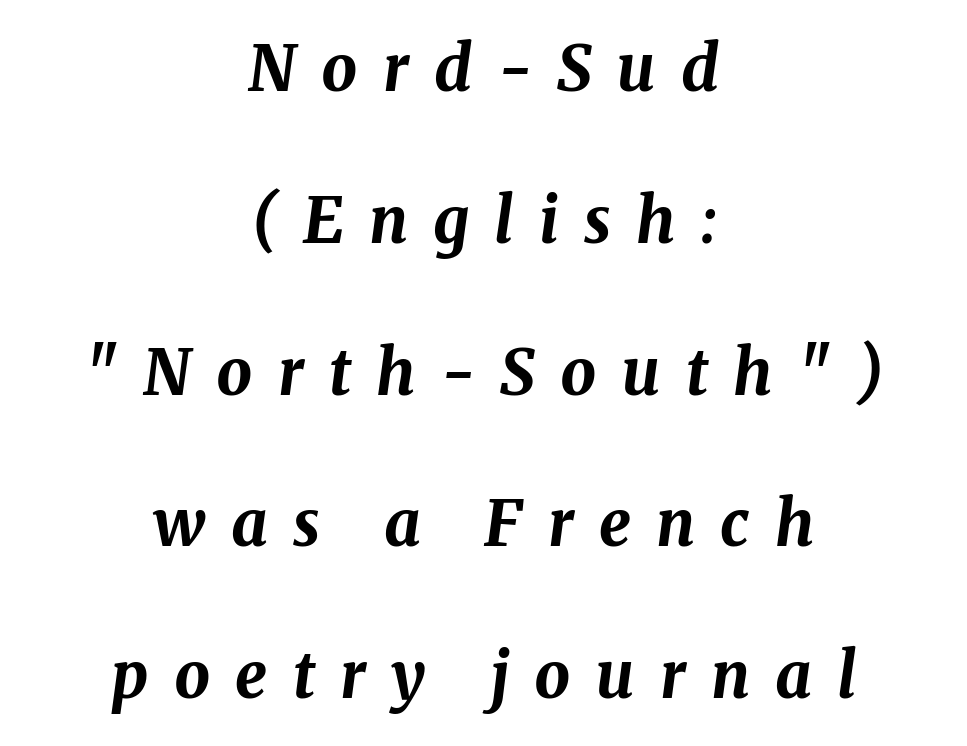
Q: Is the text bold? A: Yes.
Q: Is the text italic (slanted)? A: Yes, it leans right by about 8 degrees.
Q: Is the text underlined? A: No.
Q: How is the paragraph aligned? A: Centered.
Q: Is the spacing between letters normal or unusually wide? A: Unusually wide.
Q: Is the spacing between lines tight, normal or loose? A: Loose.
Q: Width (condensed, normal, or wide)? A: Normal.
Q: Stroke contrast? A: Medium.
Q: x-height? A: Medium.
Q: Monospaced? A: No.
